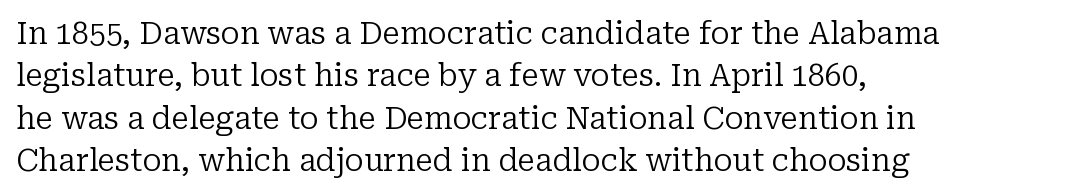
Q: Is the text bold? A: No.
Q: Is the text italic (slanted)? A: No, it is upright.
Q: Is the typeface a serif or a sans-serif typeface? A: Serif.
Q: Is the text underlined? A: No.
Q: How is the paragraph aligned? A: Left-aligned.
Q: Is the spacing between letters normal or unusually wide? A: Normal.
Q: Is the spacing between lines tight, normal or loose? A: Normal.
Q: Width (condensed, normal, or wide)? A: Normal.
Q: Stroke contrast? A: Low.
Q: x-height? A: Medium.
Q: Monospaced? A: No.
